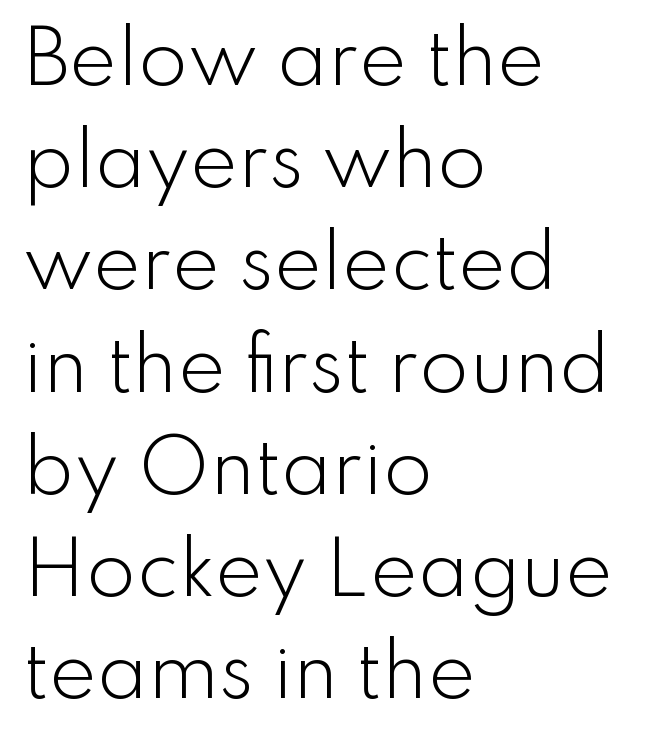
The image shows 72 px light sans-serif type, upright; set left-aligned, normal line spacing (1.42x), normal letter spacing, not underlined; low stroke contrast and a small x-height.
